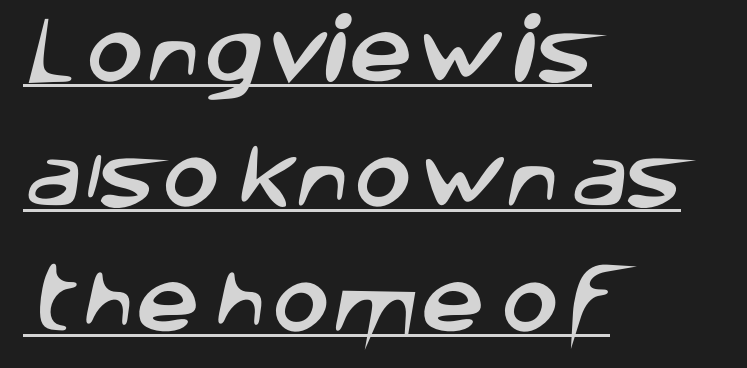
{"serif": "no", "width": "normal", "stroke_contrast": "low", "x_height": "large", "monospaced": "no", "underline": "yes", "align": "left", "line_spacing_ratio": 1.76, "letter_spacing": "normal", "letter_spacing_em": 0.0, "glyph_px": 71}
